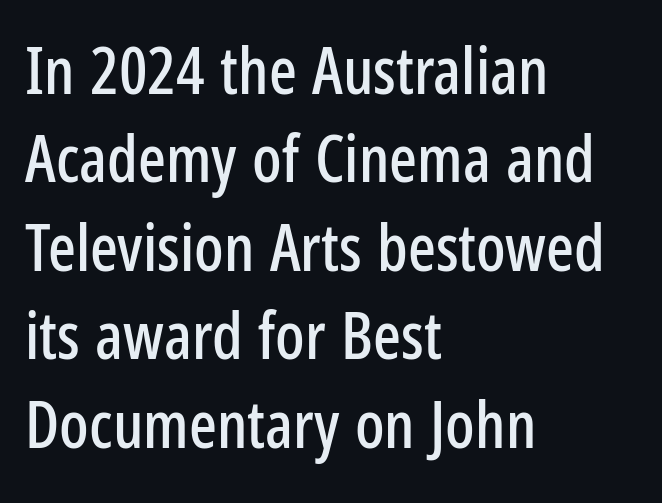
The image shows 65 px condensed sans-serif type, upright; set left-aligned, normal line spacing (1.36x), normal letter spacing, not underlined; low stroke contrast and a medium x-height.
